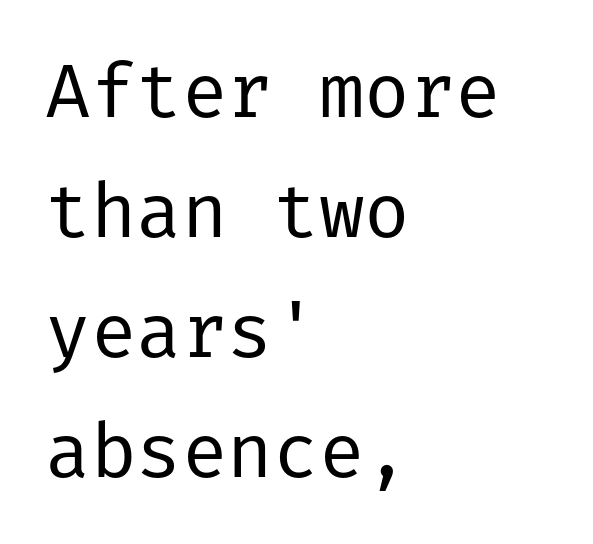
Compared with typical body copy, the letter spacing here is the same. Italic: no, the glyphs are upright roman. Layout note: lines flush left. The vertical gap from one line to the next is medium. Any mark beneath the type? The region is blank. Font category for this specimen: sans-serif.
